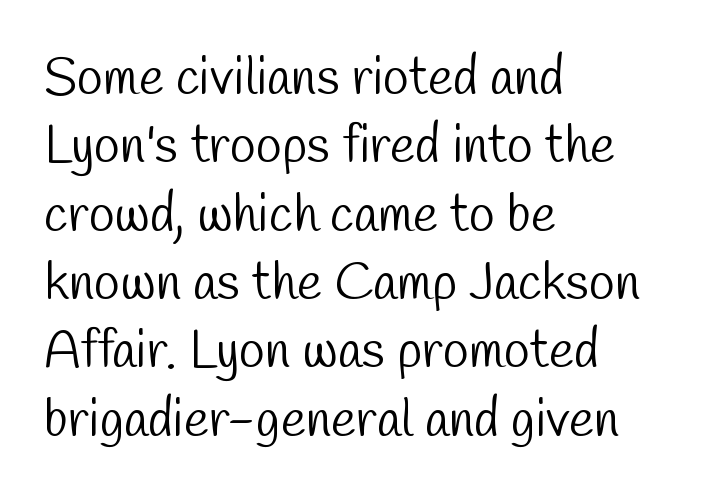
Q: Is the text bold? A: No.
Q: Is the typeface a serif or a sans-serif typeface? A: Sans-serif.
Q: Is the text underlined? A: No.
Q: How is the paragraph aligned? A: Left-aligned.
Q: Is the spacing between letters normal or unusually wide? A: Normal.
Q: Is the spacing between lines tight, normal or loose? A: Normal.
Q: Width (condensed, normal, or wide)? A: Condensed.
Q: Stroke contrast? A: Low.
Q: x-height? A: Medium.
Q: Monospaced? A: No.
